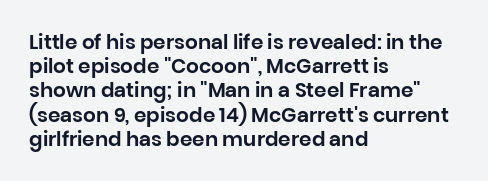
{"italic": "no", "underline": "no", "align": "left", "line_spacing_ratio": 1.21, "letter_spacing": "normal", "letter_spacing_em": 0.0, "glyph_px": 20}
